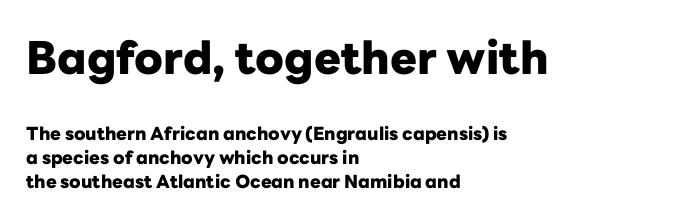
Characters remain perfectly vertical along every line. Caption: upper text group enlarged, lower text group reduced. Serifs: no, the terminals of the letterforms are clean. A typesetter would call this proportional, since set widths differ per character.
